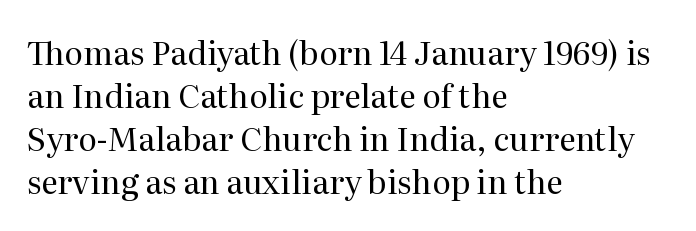
Q: Is the text bold? A: No.
Q: Is the text italic (slanted)? A: No, it is upright.
Q: Is the typeface a serif or a sans-serif typeface? A: Serif.
Q: Is the text underlined? A: No.
Q: How is the paragraph aligned? A: Left-aligned.
Q: Is the spacing between letters normal or unusually wide? A: Normal.
Q: Is the spacing between lines tight, normal or loose? A: Normal.
Q: Width (condensed, normal, or wide)? A: Normal.
Q: Stroke contrast? A: Medium.
Q: x-height? A: Medium.
Q: Monospaced? A: No.
